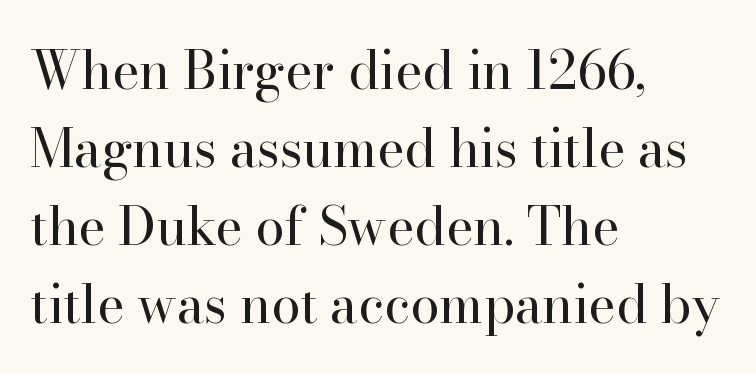
{"serif": "yes", "italic": "no", "bold": "no", "weight": "regular", "width": "normal", "stroke_contrast": "high", "x_height": "small", "monospaced": "no", "underline": "no", "align": "left", "line_spacing": "normal", "line_spacing_ratio": 1.5, "letter_spacing": "normal", "letter_spacing_em": 0.0, "glyph_px": 52}
